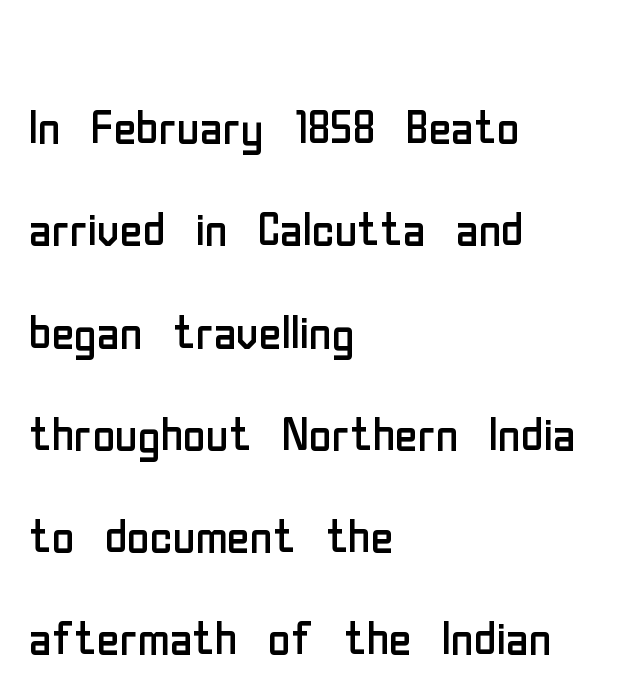
Q: Is the text bold? A: No.
Q: Is the text italic (slanted)? A: No, it is upright.
Q: Is the typeface a serif or a sans-serif typeface? A: Sans-serif.
Q: Is the text underlined? A: No.
Q: How is the paragraph aligned? A: Left-aligned.
Q: Is the spacing between letters normal or unusually wide? A: Normal.
Q: Is the spacing between lines tight, normal or loose? A: Normal.
Q: Width (condensed, normal, or wide)? A: Condensed.
Q: Stroke contrast? A: Low.
Q: x-height? A: Medium.
Q: Monospaced? A: No.
